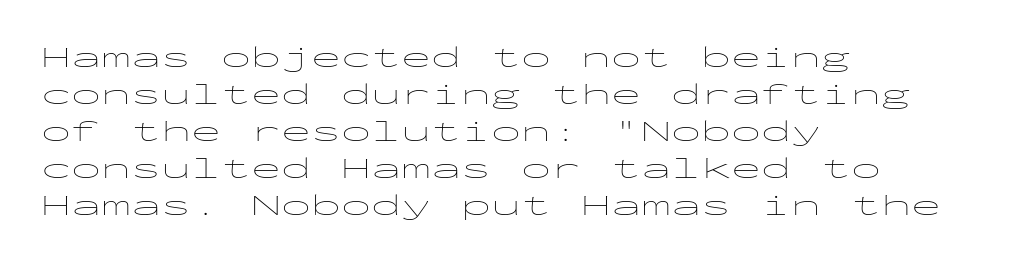
Q: Is the text bold? A: No.
Q: Is the text italic (slanted)? A: No, it is upright.
Q: Is the typeface a serif or a sans-serif typeface? A: Sans-serif.
Q: Is the text underlined? A: No.
Q: How is the paragraph aligned? A: Left-aligned.
Q: Is the spacing between letters normal or unusually wide? A: Normal.
Q: Width (condensed, normal, or wide)? A: Wide.
Q: Stroke contrast? A: Low.
Q: x-height? A: Medium.
Q: Monospaced? A: Yes.
